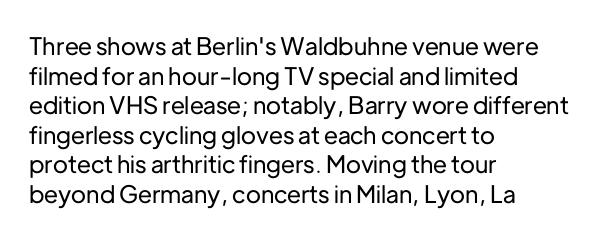
Q: Is the text italic (slanted)? A: No, it is upright.
Q: Is the text underlined? A: No.
Q: How is the paragraph aligned? A: Left-aligned.
Q: Is the spacing between letters normal or unusually wide? A: Normal.
